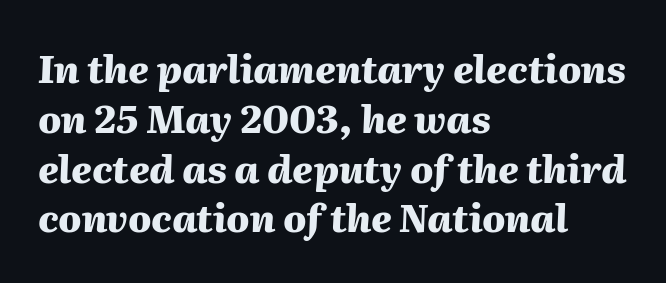
{"italic": "yes", "lean": "right", "slant_degrees": 2, "bold": "yes", "weight": "heavy", "width": "normal", "stroke_contrast": "medium", "x_height": "medium", "monospaced": "no", "underline": "no", "align": "left", "line_spacing": "normal", "line_spacing_ratio": 1.31, "letter_spacing": "normal", "letter_spacing_em": 0.0, "glyph_px": 38}
